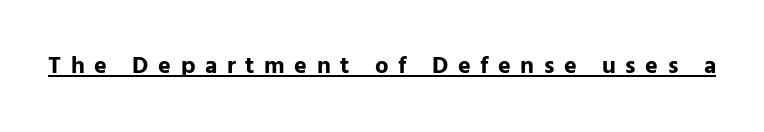
{"italic": "no", "bold": "yes", "underline": "yes", "letter_spacing": "wide", "letter_spacing_em": 0.4, "glyph_px": 24}
